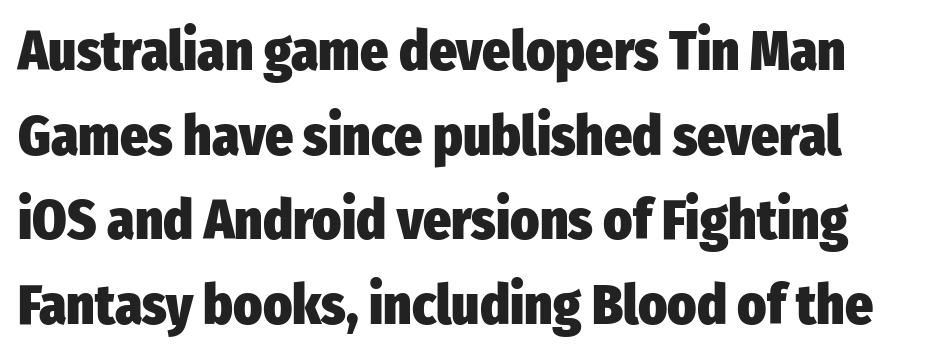
The image shows 55 px heavy, condensed sans-serif type, upright; set normal line spacing (1.54x), normal letter spacing, not underlined; low stroke contrast and a medium x-height.
